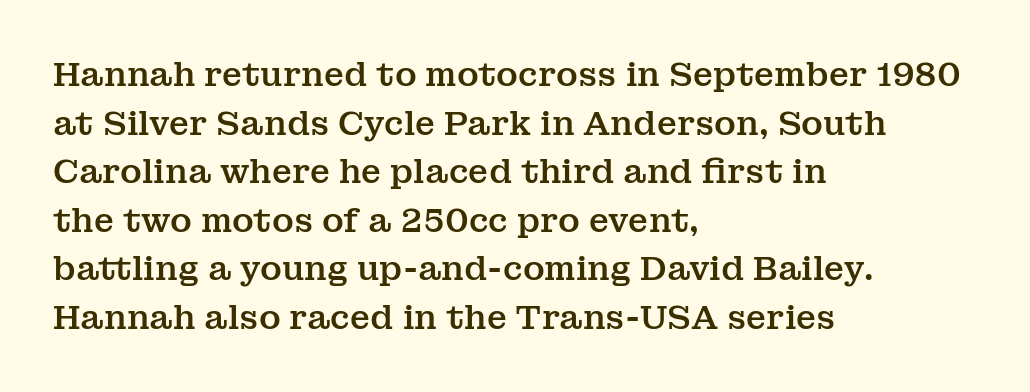
Style check: upright. What's the leading like? Ordinary, nothing unusual. Unmarked baselines from the first word to the last. The setting favours the left margin, as ordinary paragraphs usually do. The line texture is even and compact thanks to regular tracking. The passage shown is typed in a proportional face where columns would drift.
